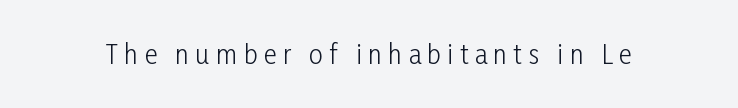
The image shows 25 px text type, upright; set unusually wide letter spacing (+0.25 em), not underlined.
